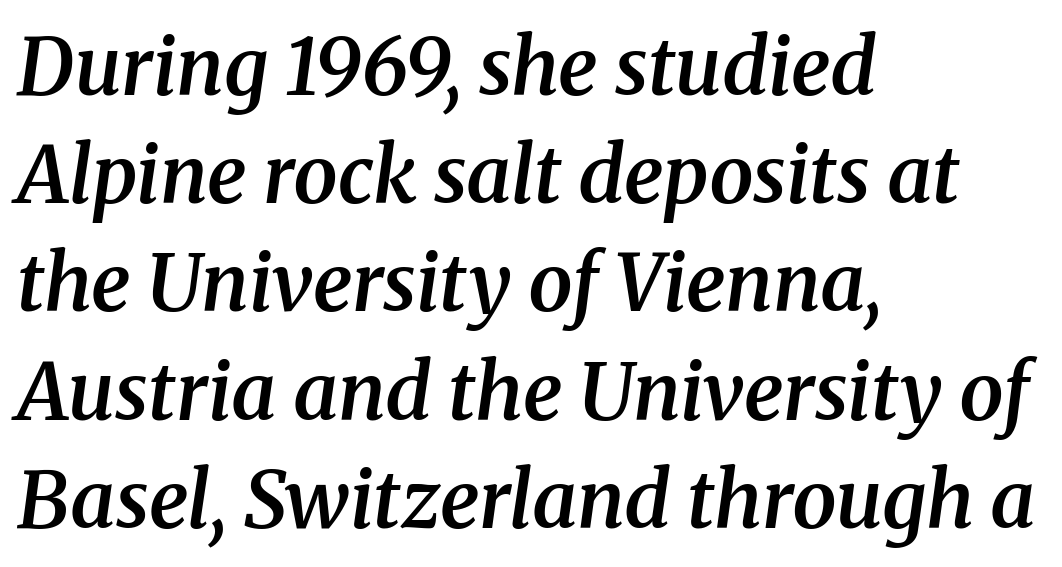
Observe the lean: these are italic letterforms. Is this a fixed-width face? No — the glyphs have proportional, varying widths. The strip under each line holds only bare page. Its strokes are somewhat broadened, the hallmark of semibold type.
